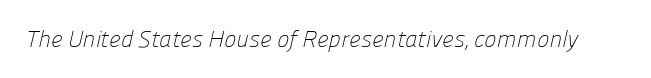
The image shows 23 px text type; set normal letter spacing, not underlined.
